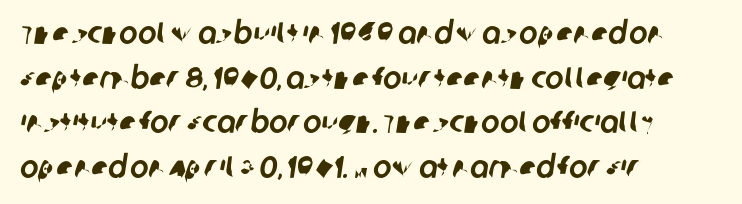
The image shows 31 px sans-serif type; set left-aligned, normal line spacing (1.44x), normal letter spacing, not underlined; low stroke contrast and a large x-height.
